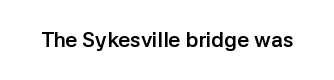
{"italic": "no", "bold": "yes", "underline": "no", "letter_spacing": "normal", "letter_spacing_em": 0.0, "glyph_px": 21}
